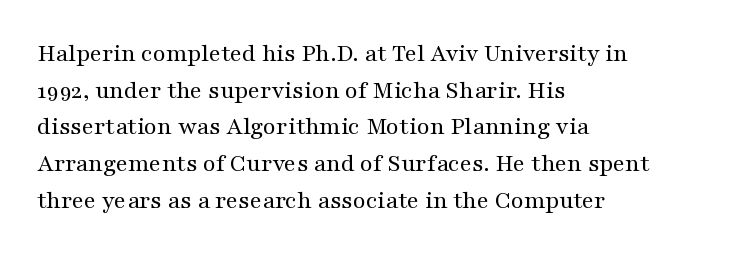
The image shows 26 px text type, upright; set left-aligned, normal line spacing (1.41x), normal letter spacing, not underlined.
